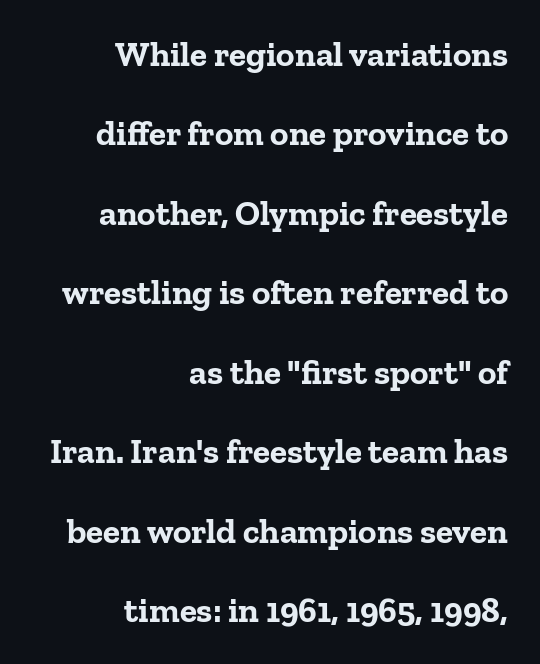
In terms of letterspacing, this is plain default setting. Nope, not italic — everything's standing straight. Varying glyph widths throughout — classic text-font behaviour. Compared with an ordinary text face, these strokes are far heavier — a full bold. The vertical gap from one line to the next is large. Nobody drew a line under any word here.
